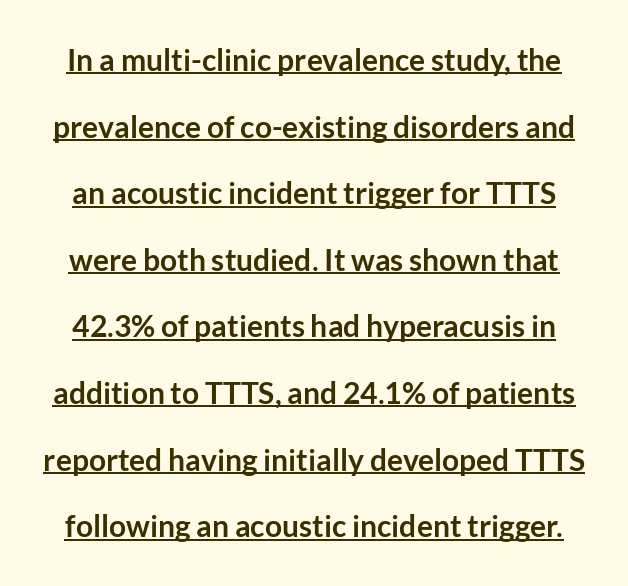
Heft: maximum for text — a bold. Horizontal bands of white between lines are thick stripes. Characters remain perfectly vertical along every line. There is no visible air inserted between adjacent glyphs.
